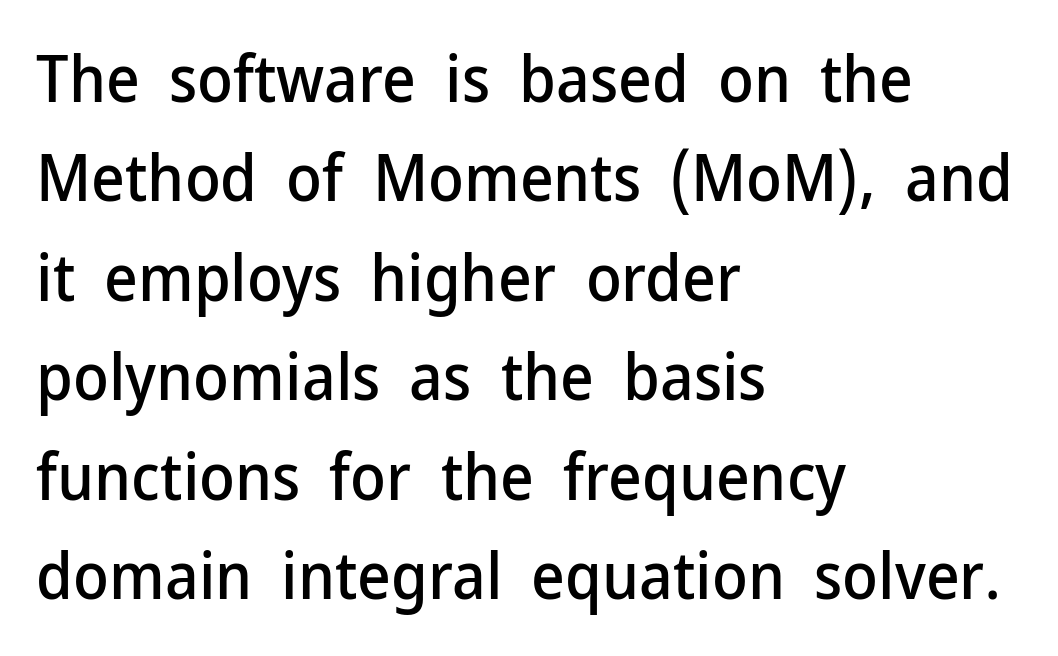
The image shows 65 px sans-serif type, upright; set left-aligned, normal line spacing (1.53x), normal letter spacing, not underlined; low stroke contrast and a medium x-height.
